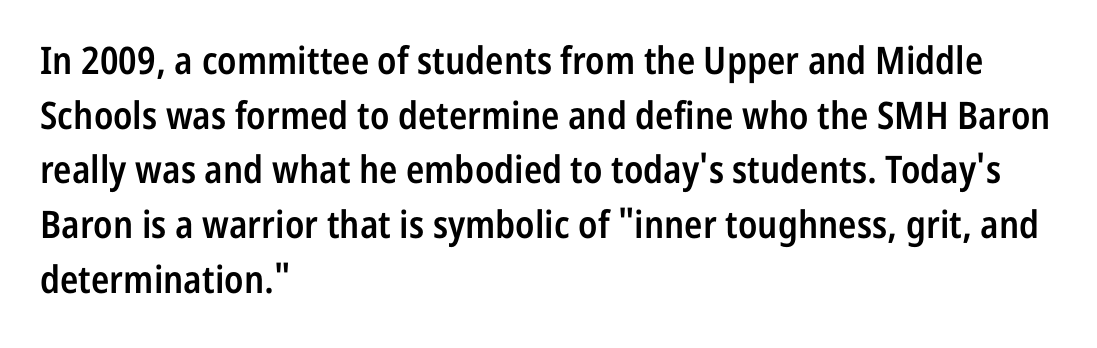
Q: Is the text bold? A: Semi-bold.
Q: Is the text italic (slanted)? A: No, it is upright.
Q: Is the typeface a serif or a sans-serif typeface? A: Sans-serif.
Q: Is the text underlined? A: No.
Q: How is the paragraph aligned? A: Left-aligned.
Q: Is the spacing between letters normal or unusually wide? A: Normal.
Q: Is the spacing between lines tight, normal or loose? A: Normal.
Q: Width (condensed, normal, or wide)? A: Condensed.
Q: Stroke contrast? A: Low.
Q: x-height? A: Medium.
Q: Monospaced? A: No.
